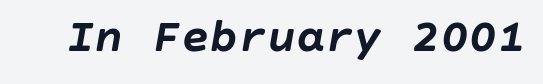
The image shows 48 px semibold type, italic (leaning right); set normal letter spacing, not underlined; low stroke contrast and a large x-height.
